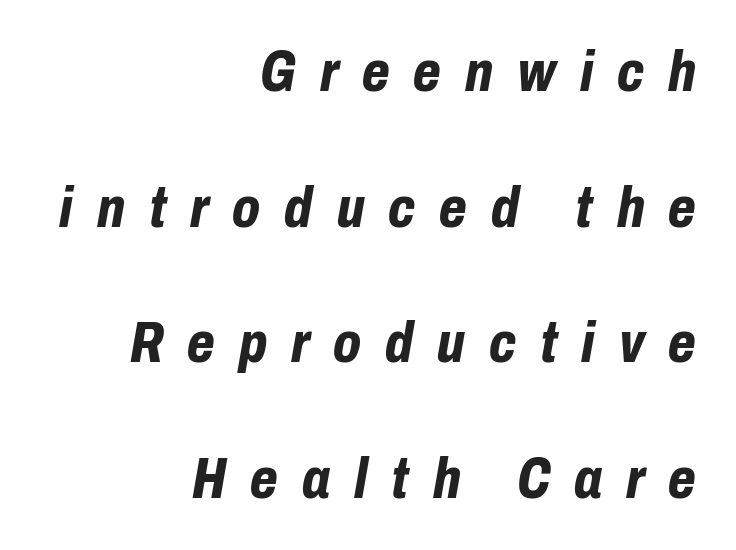
{"italic": "yes", "lean": "right", "slant_degrees": 10, "bold": "yes", "weight": "bold", "width": "condensed", "stroke_contrast": "low", "x_height": "medium", "monospaced": "no", "underline": "no", "align": "right", "line_spacing": "loose", "line_spacing_ratio": 2.38, "letter_spacing": "wide", "letter_spacing_em": 0.42, "glyph_px": 57}
